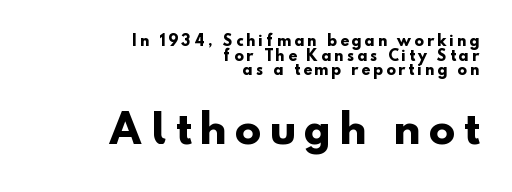
The image shows 39 px heavy sans-serif type; set right-aligned, tight line spacing (1.05x), unusually wide letter spacing (+0.23 em), not underlined; the second (bottom) block is 2.79x larger; low stroke contrast and a small x-height.
